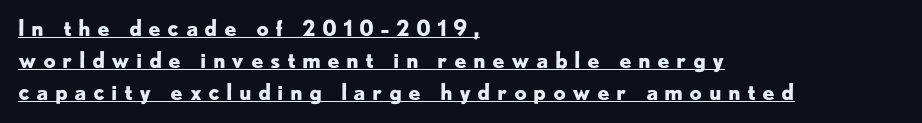
The image shows 22 px bold type, upright; set left-aligned, normal line spacing (1.45x), unusually wide letter spacing (+0.28 em), underlined.
